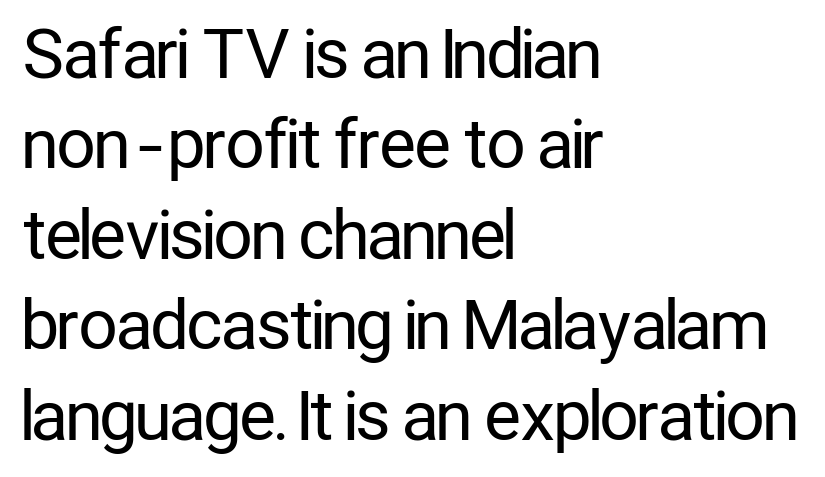
The image shows 68 px regular-weight, condensed sans-serif type, upright; set left-aligned, normal line spacing (1.33x), normal letter spacing, not underlined; low stroke contrast and a medium x-height.
